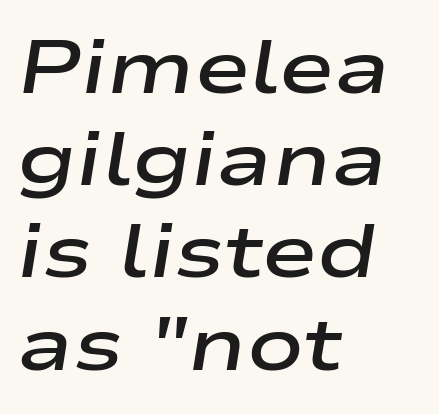
The image shows 75 px semibold, wide type, italic (leaning right); set left-aligned, line spacing 1.23x, normal letter spacing, not underlined; low stroke contrast and a medium x-height.
